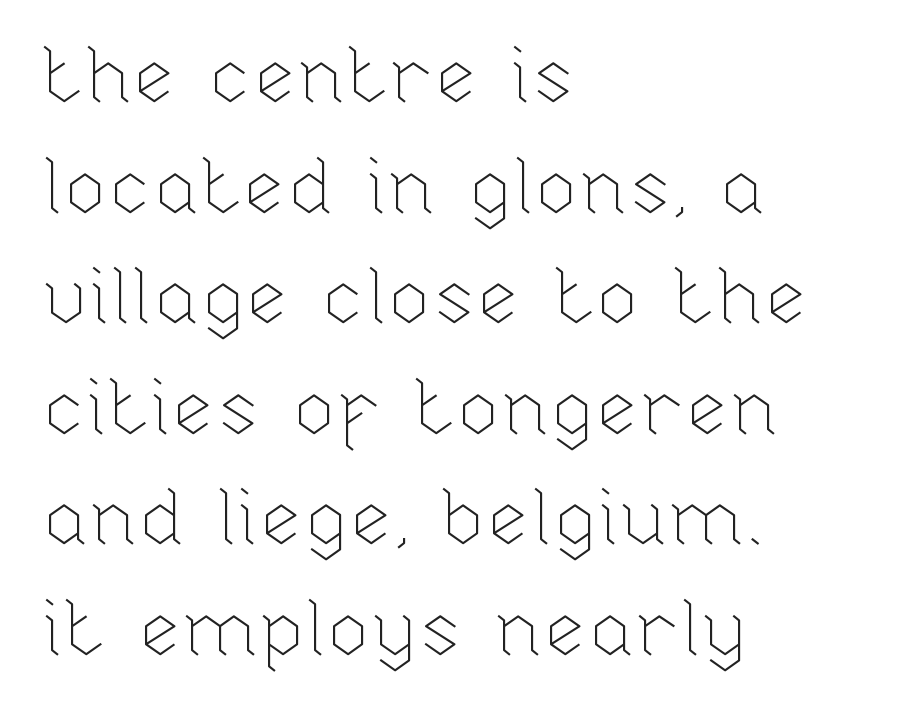
The image shows 79 px thin type, upright; set left-aligned, normal line spacing (1.4x), normal letter spacing, not underlined; low stroke contrast and a medium x-height.
